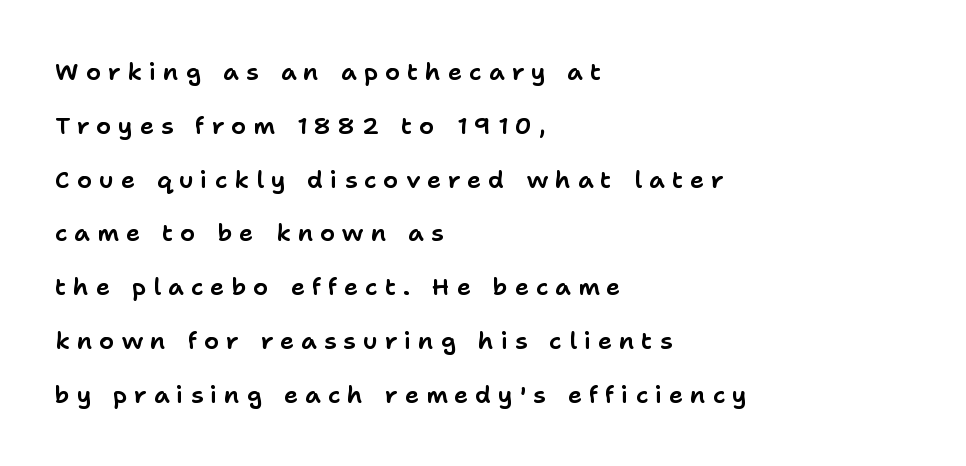
Q: Is the text italic (slanted)? A: No, it is upright.
Q: Is the text underlined? A: No.
Q: How is the paragraph aligned? A: Left-aligned.
Q: Is the spacing between letters normal or unusually wide? A: Unusually wide.
Q: Is the spacing between lines tight, normal or loose? A: Loose.
